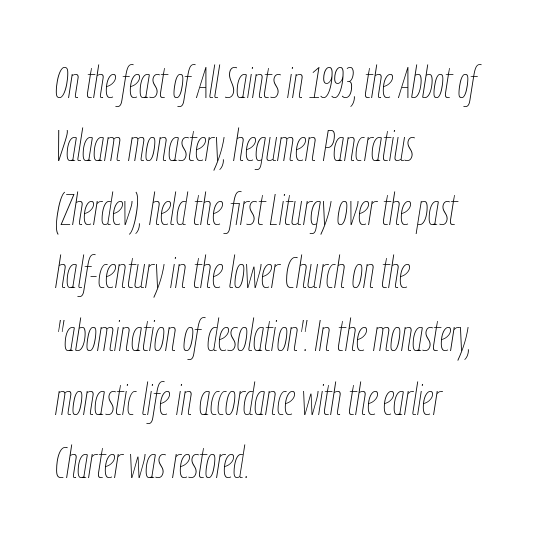
The words here are not underlined. Here the glyphs are tracked normally, forming tight word shapes. This is not heavy type; no bold has been used. The letters are slanted; this is an italic face. One glance says typical: line gaps are just what's usual.
